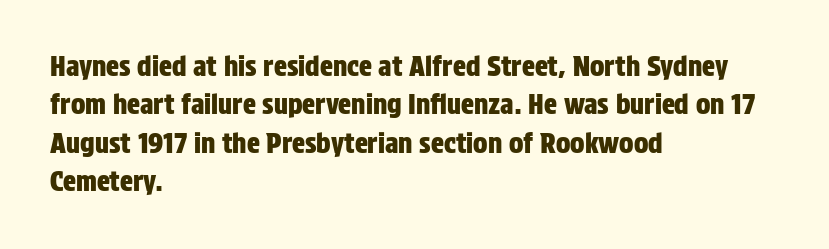
{"italic": "no", "underline": "no", "align": "left", "line_spacing": "normal", "line_spacing_ratio": 1.42, "letter_spacing": "normal", "letter_spacing_em": 0.0, "glyph_px": 27}
